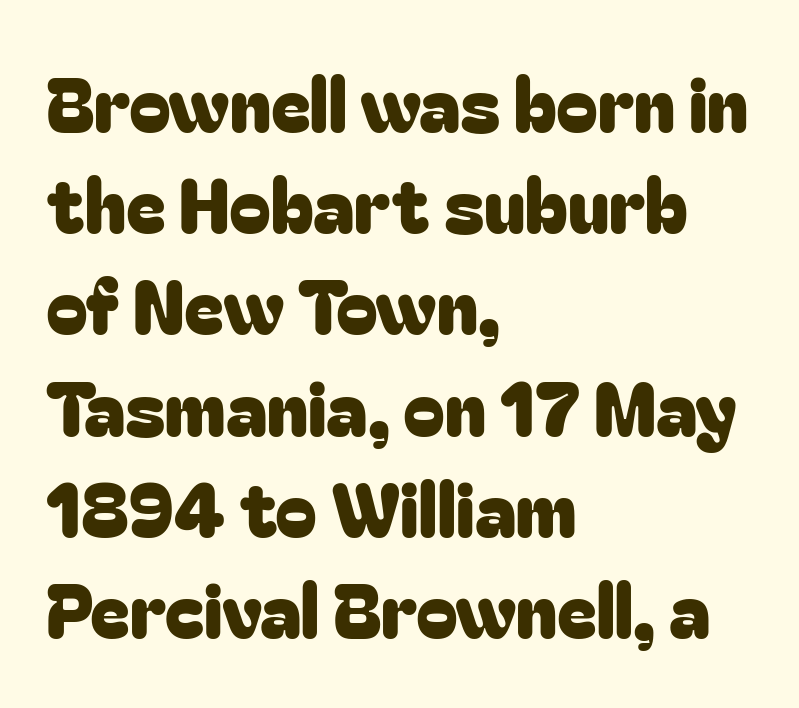
These lines are composed in type without serifs. Nobody drew a line under any word here. This sample has the flowing, uneven cadence of proportional lettering. Honestly, the letter spacing is just normal — you wouldn't notice it. Reading down the column, the eye jumps a familiar distance to each next line.
